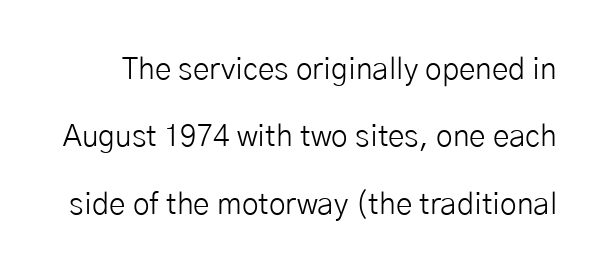
Check where the strokes stop: nothing finishes them off — pure sans. Leading: increased. Do the characters align in a grid? No, the font is proportional. The passage shown is not underscored anywhere.
